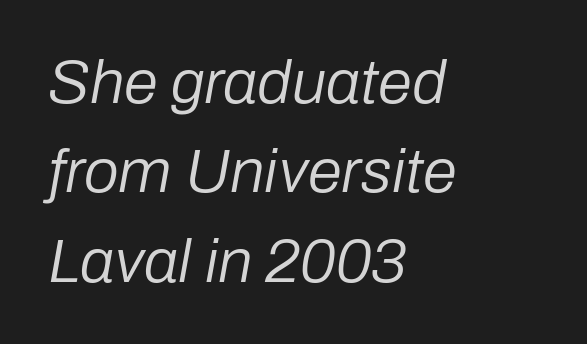
No extra ink here — the face is not bold. The gaps between neighbouring characters are ordinary and unremarkable. Observe the lean: these are italic letterforms. The line-height multiplier appears to be the usual default. The passage shown is typed in a proportional face where columns would drift.
